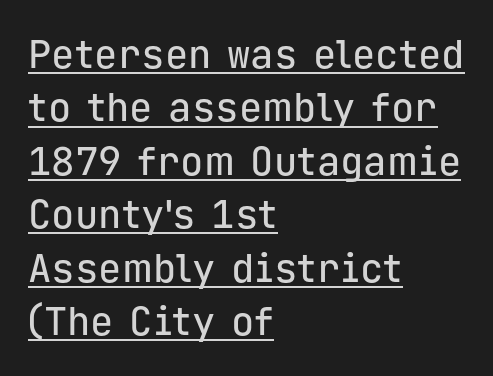
{"serif": "no", "italic": "no", "width": "normal", "stroke_contrast": "low", "x_height": "medium", "monospaced": "yes", "underline": "yes", "align": "left", "line_spacing": "normal", "line_spacing_ratio": 1.37, "letter_spacing": "normal", "letter_spacing_em": 0.0, "glyph_px": 39}
